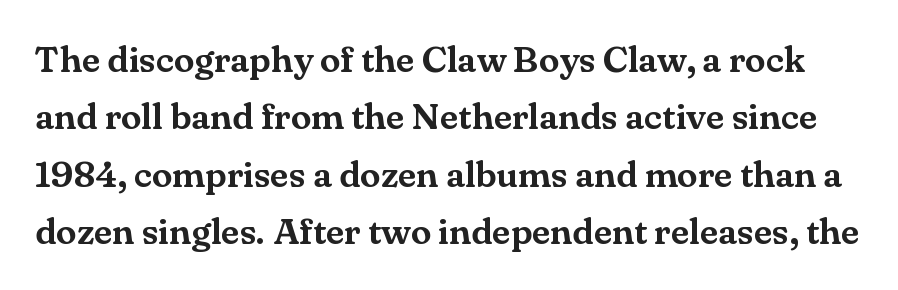
The image shows 37 px serif type, upright; set normal line spacing (1.55x), normal letter spacing, not underlined; medium stroke contrast and a small x-height.
